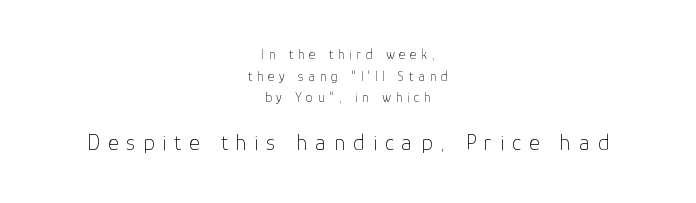
{"italic": "no", "bold": "no", "underline": "no", "align": "center", "line_spacing": "normal", "line_spacing_ratio": 1.55, "letter_spacing": "wide", "letter_spacing_em": 0.34, "larger_block": "second", "size_ratio": 1.64, "glyph_px": 23}
